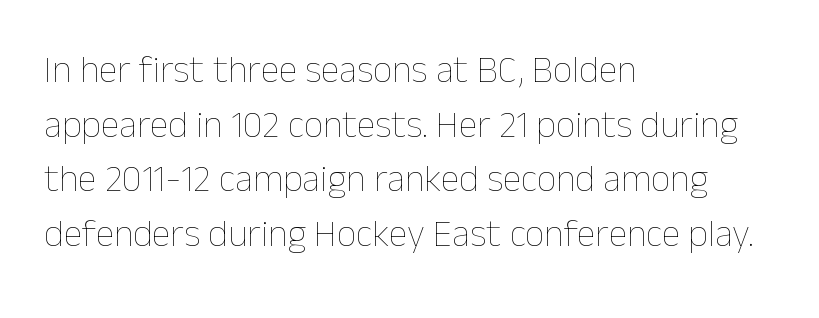
Whoever set this chose a conventional vertical rhythm. Caption: multi-line text, flush left, ragged right. Only glyphs here, with clear space below each row. Unbolded letterforms with no extra heft. Italic: no, the glyphs are upright roman.
